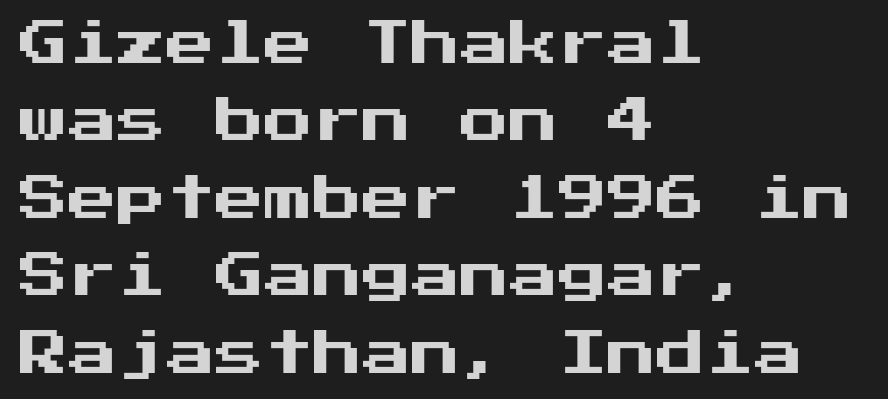
{"serif": "no", "italic": "no", "width": "normal", "stroke_contrast": "medium", "x_height": "medium", "underline": "no", "align": "left", "line_spacing": "normal", "line_spacing_ratio": 1.58, "letter_spacing": "normal", "letter_spacing_em": 0.0, "glyph_px": 49}
